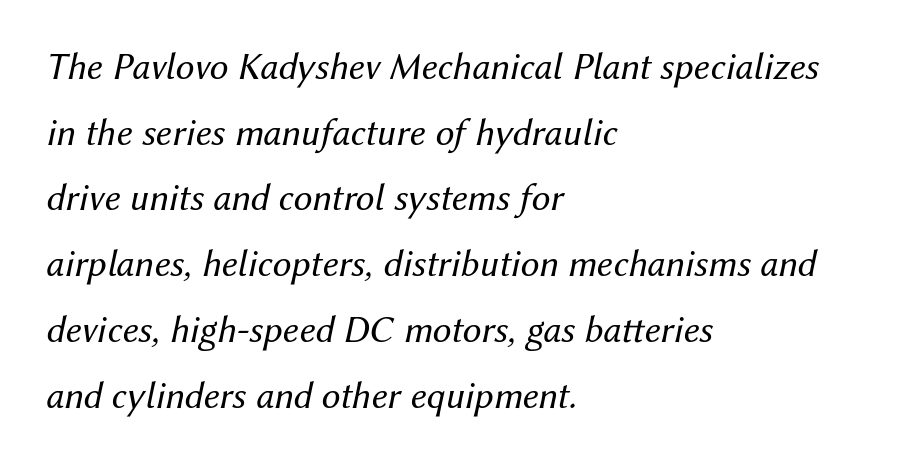
The rendering anchors every line to the left-hand side. Check under the words: just untouched page. What stands out about the letter spacing? Nothing — it is the standard amount. Observe the lean: these are italic letterforms. The font sits on the lighter half of the weight spectrum, regular included.
